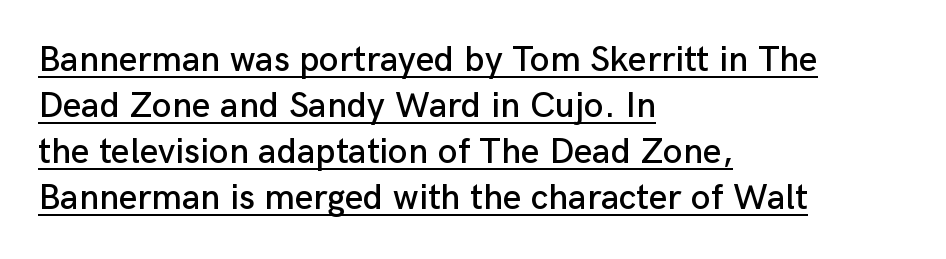
{"serif": "no", "italic": "no", "width": "normal", "stroke_contrast": "low", "x_height": "medium", "monospaced": "no", "underline": "yes", "align": "left", "line_spacing": "normal", "line_spacing_ratio": 1.28, "letter_spacing": "normal", "letter_spacing_em": 0.0, "glyph_px": 36}
